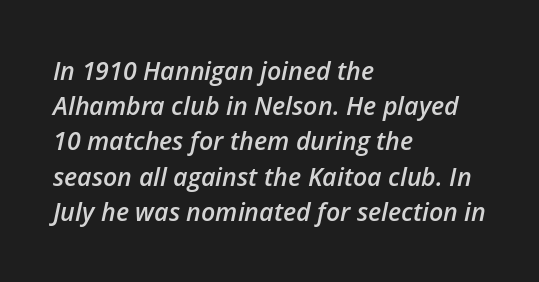
The image shows 25 px text type, italic (leaning right); set left-aligned, normal line spacing (1.41x), normal letter spacing, not underlined.
